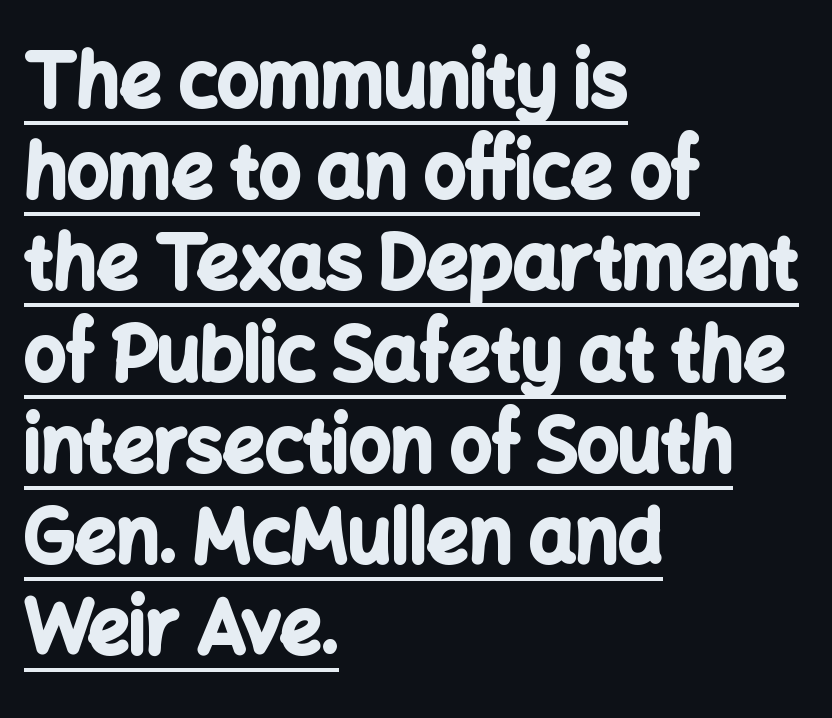
The image shows 73 px bold sans-serif type, upright; set left-aligned, normal line spacing (1.25x), normal letter spacing, underlined; low stroke contrast and a medium x-height.
